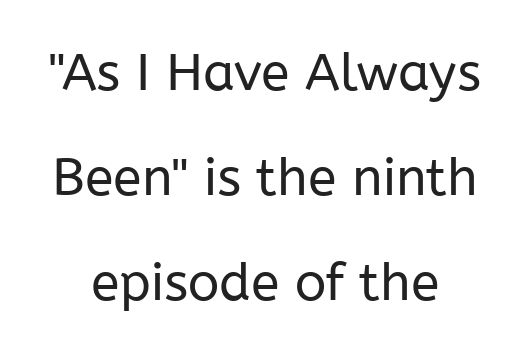
A typesetter would mark this as roman, not italic. Serif or sans? Sans — the stroke terminals are bare. Casual observation: everything's sitting right in the middle. The zone under the glyphs is completely vacant.
